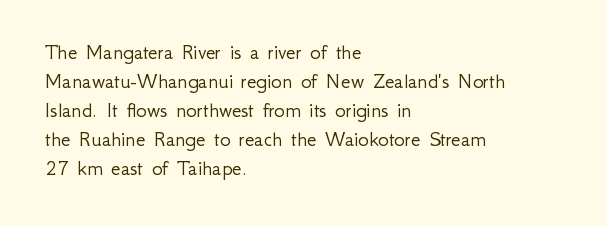
Tall strokes in this sample are plumb rather than angled. The passage shown has conventional tracking throughout. Every row of glyphs begins at an identical x-position on the left. A normal amount of white space separates one row of letters from the next. Type without underlining.
